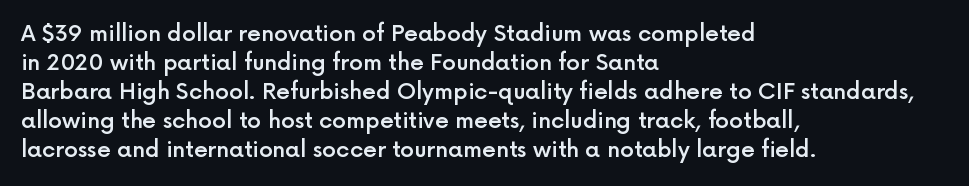
Q: Is the text bold? A: Semi-bold.
Q: Is the text italic (slanted)? A: No, it is upright.
Q: Is the text underlined? A: No.
Q: How is the paragraph aligned? A: Left-aligned.
Q: Is the spacing between letters normal or unusually wide? A: Normal.
Q: Is the spacing between lines tight, normal or loose? A: Normal.
